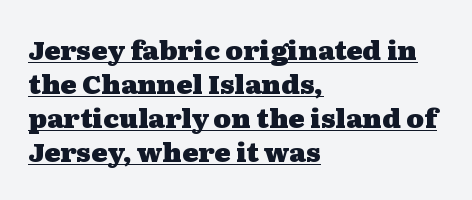
The image shows 27 px bold type, upright; set left-aligned, normal line spacing (1.26x), normal letter spacing, underlined.
